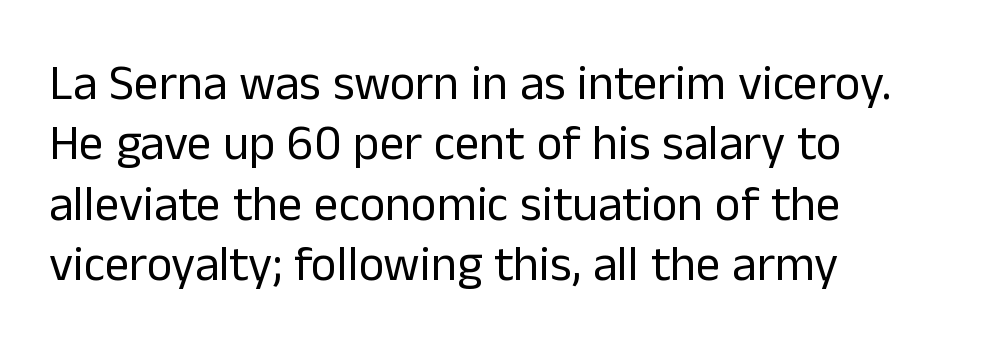
Check where the strokes stop: nothing finishes them off — pure sans. Ascenders rise straight up at ninety degrees. The letters look calm and open, with moderate or lighter stems. A clean baseline with only descenders dipping below it.
